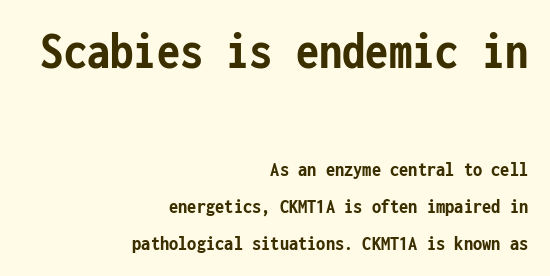
Q: Is the text bold? A: Yes.
Q: Is the text italic (slanted)? A: No, it is upright.
Q: Is the typeface a serif or a sans-serif typeface? A: Sans-serif.
Q: Is the text underlined? A: No.
Q: How is the paragraph aligned? A: Right-aligned.
Q: Is the spacing between letters normal or unusually wide? A: Normal.
Q: Which block of text is set in a larger size, the first (top) or the second (bottom)? A: The first (top) one.
Q: Width (condensed, normal, or wide)? A: Condensed.
Q: Stroke contrast? A: Low.
Q: x-height? A: Medium.
Q: Monospaced? A: Yes.
